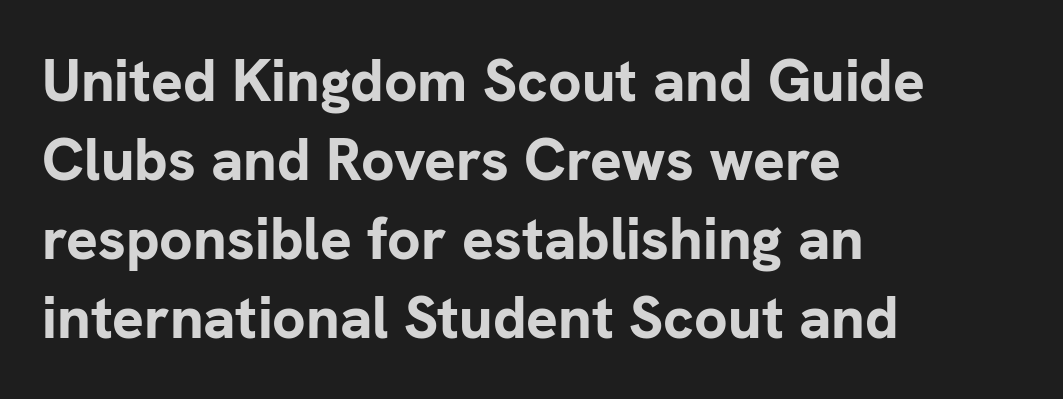
{"serif": "no", "italic": "no", "bold": "yes", "weight": "bold", "width": "normal", "stroke_contrast": "low", "x_height": "medium", "monospaced": "no", "underline": "no", "align": "left", "line_spacing": "normal", "line_spacing_ratio": 1.34, "letter_spacing": "normal", "letter_spacing_em": 0.0, "glyph_px": 59}
